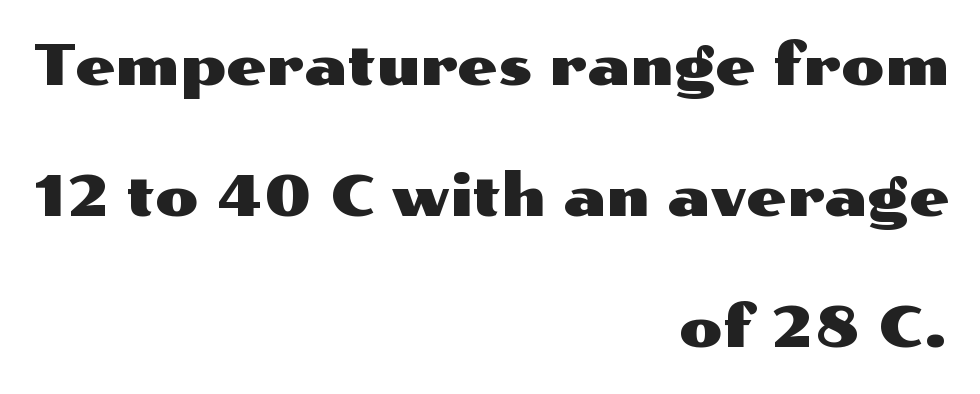
Q: Is the text italic (slanted)? A: No, it is upright.
Q: Is the typeface a serif or a sans-serif typeface? A: Sans-serif.
Q: Is the text underlined? A: No.
Q: How is the paragraph aligned? A: Right-aligned.
Q: Is the spacing between letters normal or unusually wide? A: Normal.
Q: Is the spacing between lines tight, normal or loose? A: Loose.
Q: Width (condensed, normal, or wide)? A: Wide.
Q: Stroke contrast? A: Medium.
Q: x-height? A: Medium.
Q: Monospaced? A: No.
